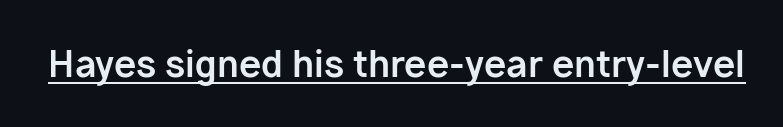
{"serif": "no", "italic": "no", "bold": "yes", "weight": "bold", "width": "normal", "stroke_contrast": "low", "x_height": "medium", "monospaced": "no", "underline": "yes", "letter_spacing": "normal", "letter_spacing_em": 0.0, "glyph_px": 36}
